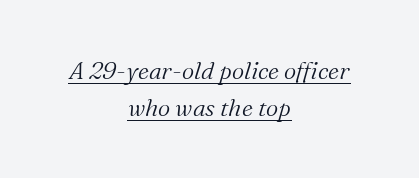
Q: Is the text bold? A: No.
Q: Is the text italic (slanted)? A: Yes, it leans right by about 16 degrees.
Q: Is the text underlined? A: Yes.
Q: How is the paragraph aligned? A: Centered.
Q: Is the spacing between letters normal or unusually wide? A: Normal.
Q: Is the spacing between lines tight, normal or loose? A: Normal.
